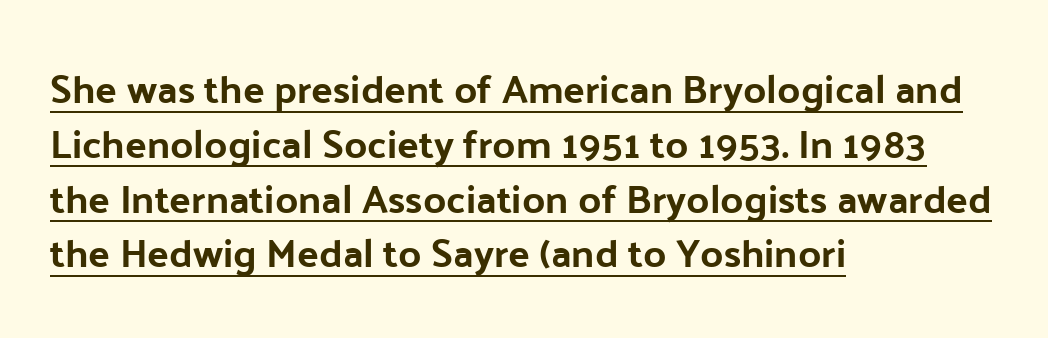
The lettering is marked with a stroke running underneath it. Posture: straight, roman, zero tilt. Thick stems and heavy bowls — unmistakably bold. You could call the tracking neutral — neither tight nor loose.
